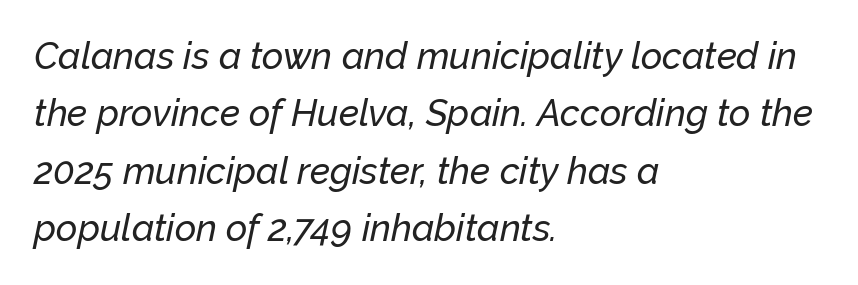
There is no visible air inserted between adjacent glyphs. Observe the lean: these are italic letterforms. These lines sit exactly where default settings would place them. Proportional: the letters do not fall into vertical columns.
